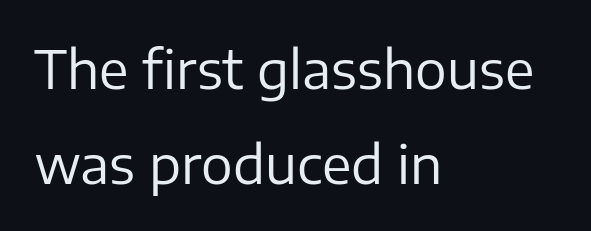
{"serif": "no", "italic": "no", "bold": "no", "weight": "regular", "width": "normal", "stroke_contrast": "low", "x_height": "medium", "monospaced": "no", "underline": "no", "align": "left", "line_spacing_ratio": 1.8, "letter_spacing": "normal", "letter_spacing_em": 0.0, "glyph_px": 53}
